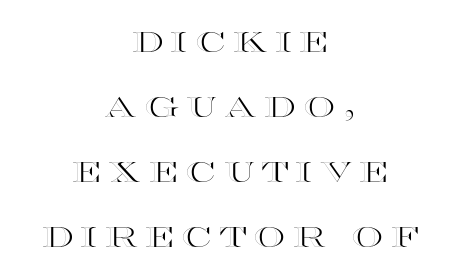
The specimen reads as upright at a glance. The rendering positions every line midway between the sides. The letters advance in unequal steps, a hallmark of proportional type. Vertical spacing — loose.
